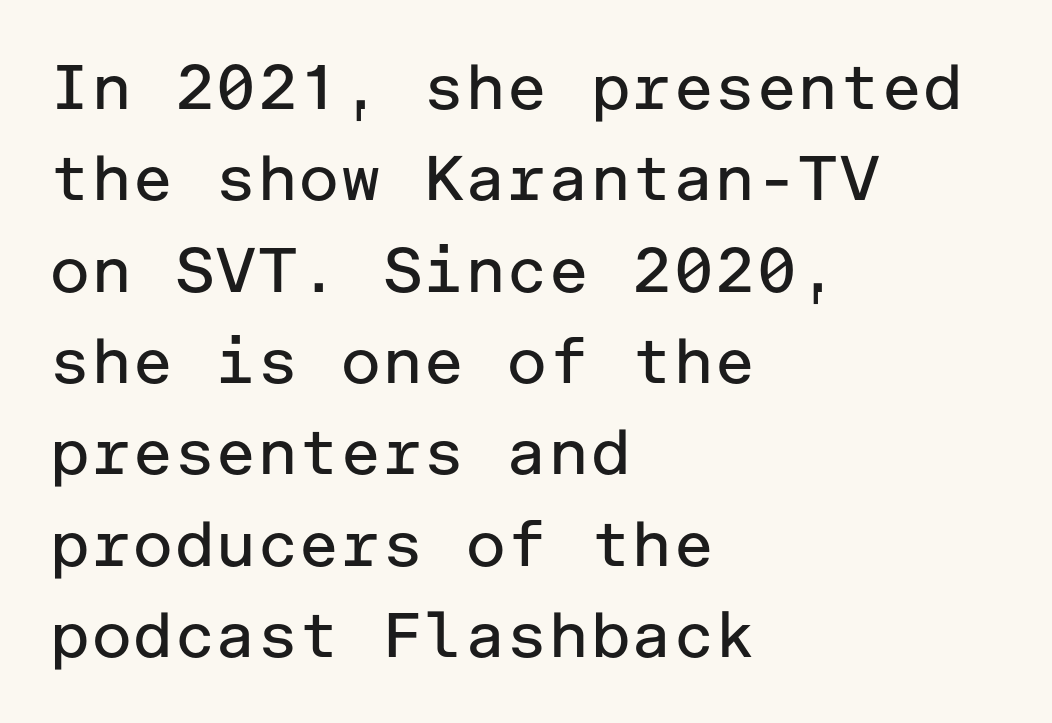
Q: Is the text bold? A: No.
Q: Is the text italic (slanted)? A: No, it is upright.
Q: Is the typeface a serif or a sans-serif typeface? A: Sans-serif.
Q: Is the text underlined? A: No.
Q: How is the paragraph aligned? A: Left-aligned.
Q: Is the spacing between letters normal or unusually wide? A: Normal.
Q: Is the spacing between lines tight, normal or loose? A: Normal.
Q: Width (condensed, normal, or wide)? A: Normal.
Q: Stroke contrast? A: Low.
Q: x-height? A: Medium.
